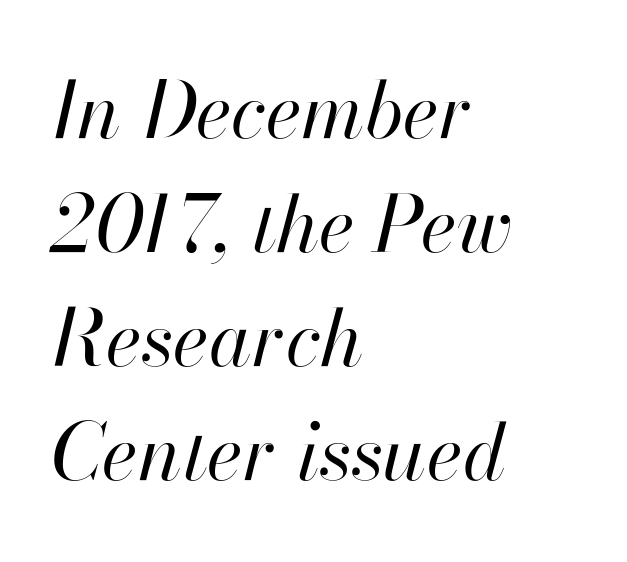
Q: Is the text bold? A: No.
Q: Is the text italic (slanted)? A: Yes, it leans right by about 13 degrees.
Q: Is the text underlined? A: No.
Q: How is the paragraph aligned? A: Left-aligned.
Q: Is the spacing between letters normal or unusually wide? A: Normal.
Q: Is the spacing between lines tight, normal or loose? A: Normal.
Q: Width (condensed, normal, or wide)? A: Normal.
Q: Stroke contrast? A: High.
Q: x-height? A: Small.
Q: Monospaced? A: No.
